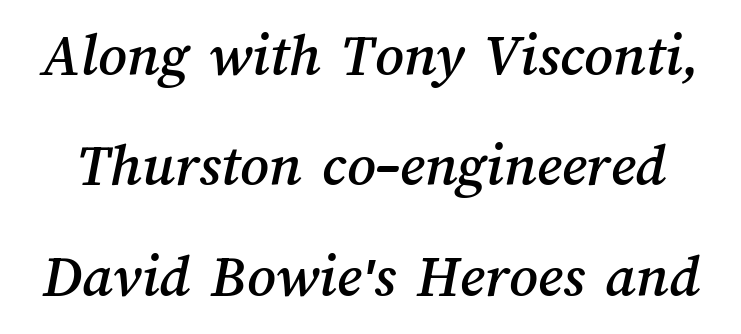
Q: Is the text underlined? A: No.
Q: Is the spacing between letters normal or unusually wide? A: Normal.
Q: Width (condensed, normal, or wide)? A: Normal.
Q: Stroke contrast? A: Medium.
Q: x-height? A: Medium.
Q: Monospaced? A: No.
